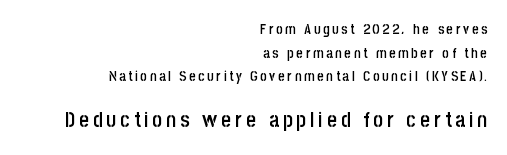
The block of text has a typical density, with ordinary space between rows. Horizontally, the lines are justified to the trailing edge only. Plain, unruled lines of type. The letters stand straight up with perfectly vertical stems. On the weight axis this lands at semibold, roughly 600.
